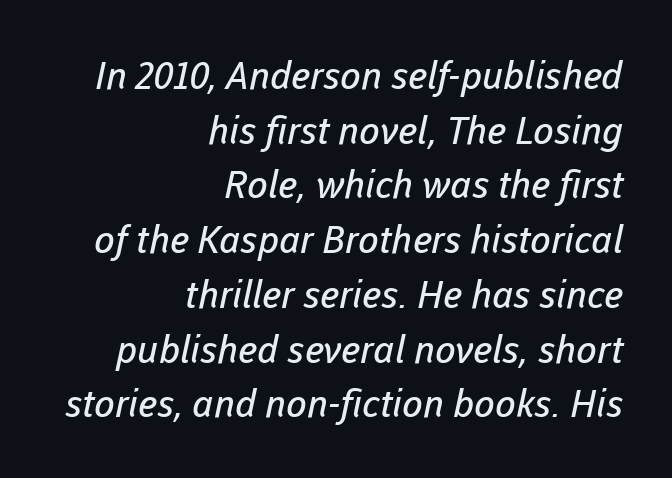
The image shows 38 px regular-weight sans-serif type; set right-aligned, normal line spacing (1.44x), normal letter spacing, not underlined; low stroke contrast and a medium x-height.
